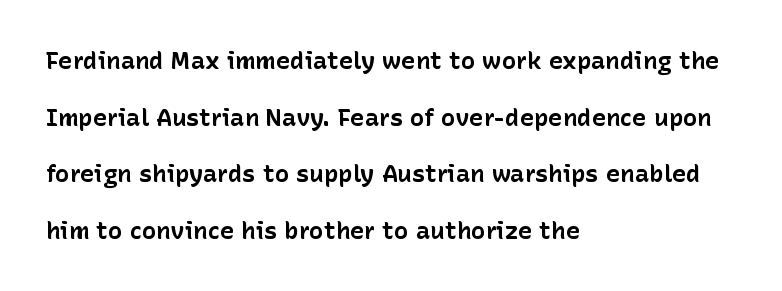
If you drew a line through each stem, it would be perfectly vertical. Short and long lines alike share a common starting point at left. Heft: maximum for text — a bold. Each word holds together tightly as a unit, with standard inter-letter gaps. Underline: absent. How would I describe the line gaps? Wide and relaxed.
